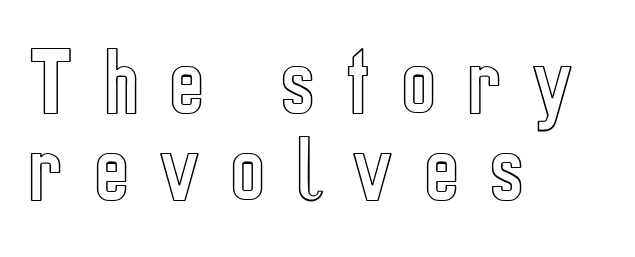
Q: Is the text italic (slanted)? A: No, it is upright.
Q: Is the text underlined? A: No.
Q: How is the paragraph aligned? A: Left-aligned.
Q: Is the spacing between letters normal or unusually wide? A: Unusually wide.
Q: Width (condensed, normal, or wide)? A: Condensed.
Q: x-height? A: Medium.
Q: Monospaced? A: No.
